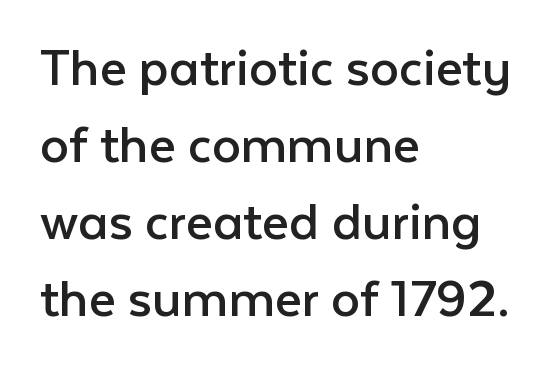
Does extra space separate the letters? No, they use regular spacing. Regarding serifs, this sample does without them. Ink coverage per letter is moderate at most. These lines are rendered in a variable-pitch font. Leftover space on each line is placed entirely after the last word.
